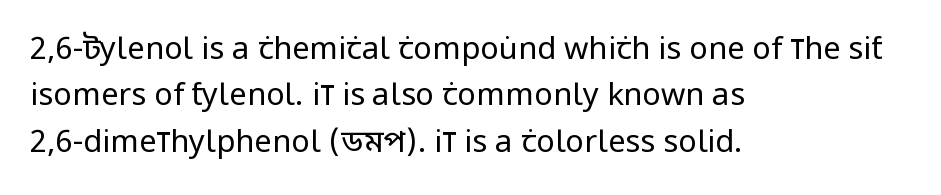
The image shows 31 px regular-weight, condensed sans-serif type, upright; set left-aligned, normal line spacing (1.5x), normal letter spacing, not underlined; low stroke contrast and a large x-height.
